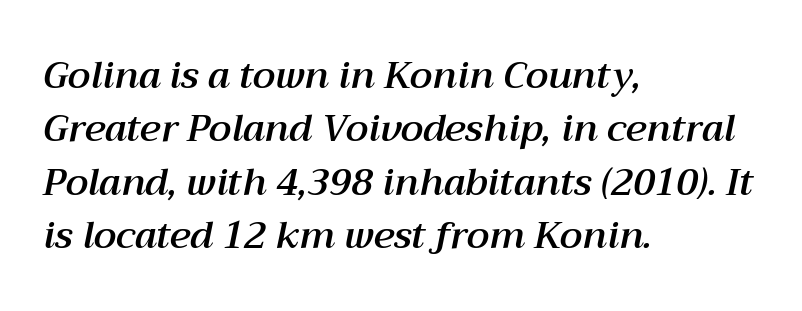
The image shows 37 px text type, italic (leaning right); set left-aligned, normal line spacing (1.44x), normal letter spacing, not underlined; medium stroke contrast and a medium x-height.
